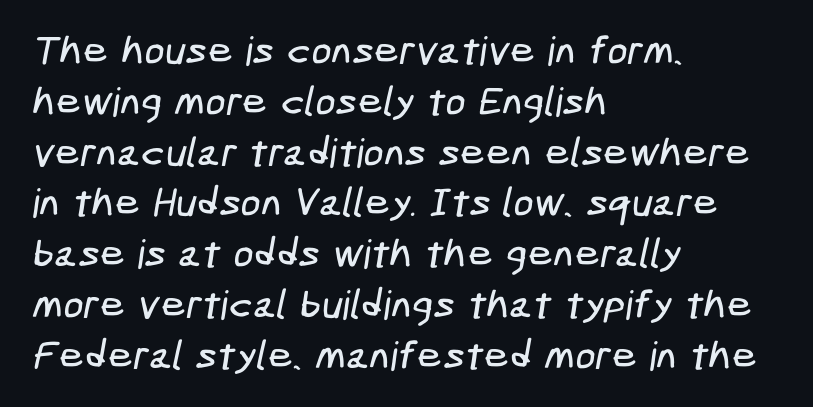
The image shows 40 px condensed sans-serif type; set left-aligned, normal line spacing (1.27x), normal letter spacing, not underlined; low stroke contrast and a medium x-height.
